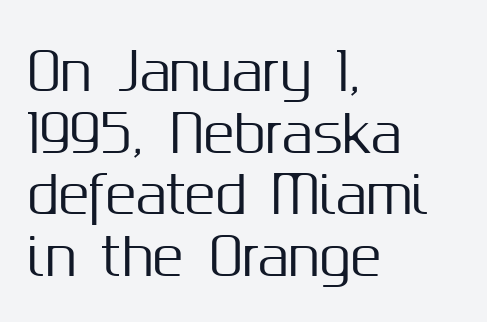
Classification — sans serif. Plain, unruled lines of type. Do the characters align in a grid? No, the font is proportional. Casual observation: everything's shoved over to the left.
